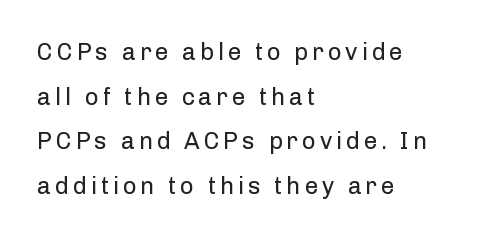
The image shows 24 px text type, upright; set left-aligned, line spacing 1.86x, not underlined.
